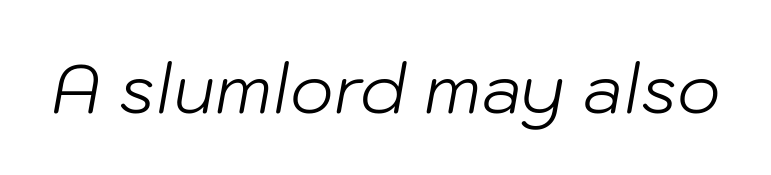
{"italic": "yes", "lean": "right", "slant_degrees": 10, "bold": "no", "weight": "light", "width": "normal", "stroke_contrast": "low", "x_height": "medium", "monospaced": "no", "underline": "no", "letter_spacing": "normal", "letter_spacing_em": 0.0, "glyph_px": 68}
